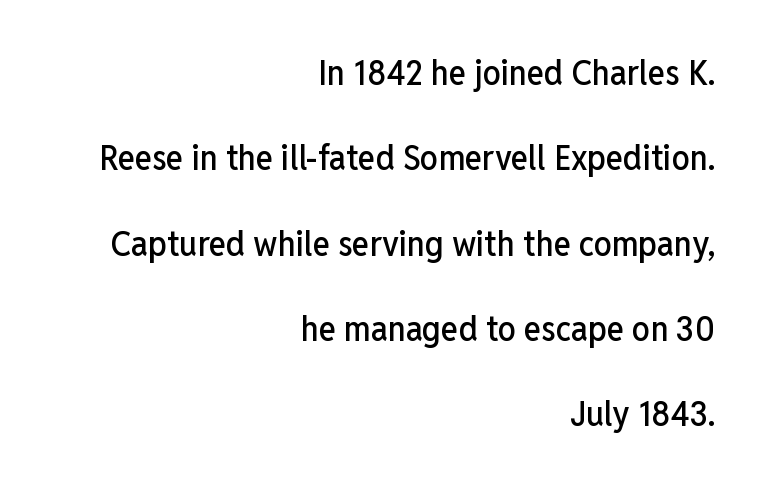
{"serif": "no", "italic": "no", "width": "condensed", "stroke_contrast": "low", "x_height": "medium", "monospaced": "no", "underline": "no", "align": "right", "line_spacing": "loose", "line_spacing_ratio": 2.37, "letter_spacing": "normal", "letter_spacing_em": 0.0, "glyph_px": 36}
